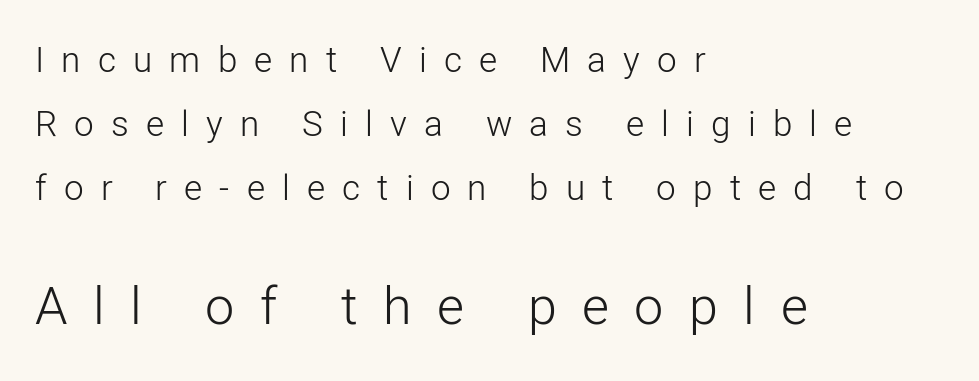
Q: Is the text bold? A: No.
Q: Is the text italic (slanted)? A: No, it is upright.
Q: Is the typeface a serif or a sans-serif typeface? A: Sans-serif.
Q: Is the text underlined? A: No.
Q: How is the paragraph aligned? A: Left-aligned.
Q: Is the spacing between letters normal or unusually wide? A: Unusually wide.
Q: Which block of text is set in a larger size, the first (top) or the second (bottom)? A: The second (bottom) one.
Q: Width (condensed, normal, or wide)? A: Normal.
Q: Stroke contrast? A: Low.
Q: x-height? A: Medium.
Q: Monospaced? A: No.
